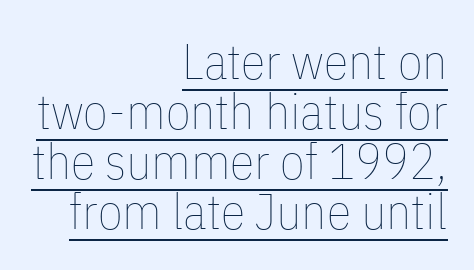
The image shows 50 px thin, condensed type, upright; set right-aligned, tight line spacing (1.0x), normal letter spacing, underlined; low stroke contrast and a medium x-height.
